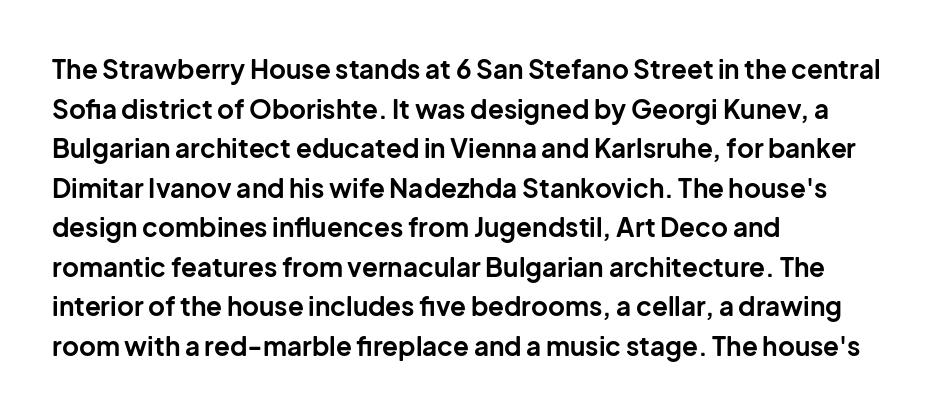
{"italic": "no", "bold": "yes", "underline": "no", "align": "left", "line_spacing": "normal", "line_spacing_ratio": 1.52, "letter_spacing": "normal", "letter_spacing_em": 0.0, "glyph_px": 26}
